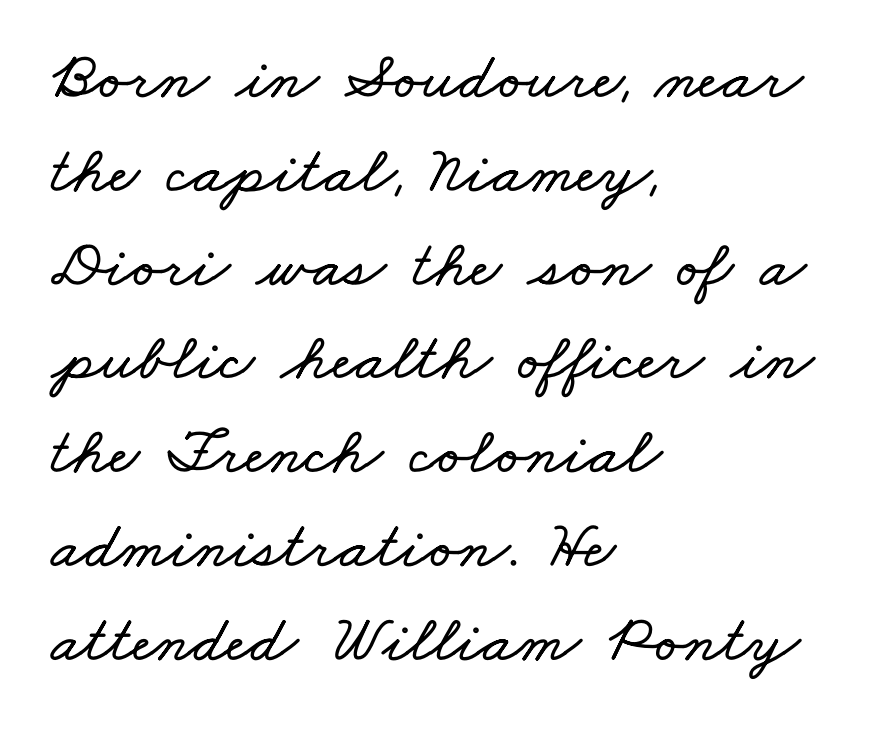
Spacing verdict: proportional, widths tailored to each character. Interline gaps are of average width in this sample. The area under the type is left untouched. The passage shown has conventional tracking throughout.
